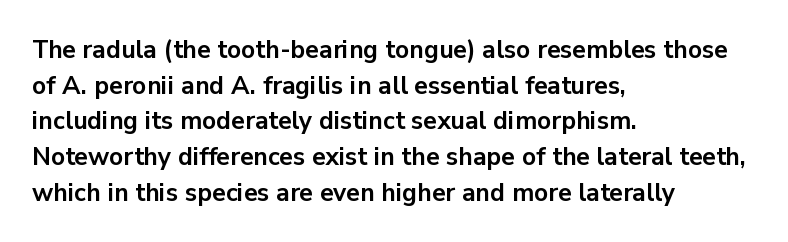
Q: Is the text bold? A: Yes.
Q: Is the text italic (slanted)? A: No, it is upright.
Q: Is the text underlined? A: No.
Q: How is the paragraph aligned? A: Left-aligned.
Q: Is the spacing between letters normal or unusually wide? A: Normal.
Q: Is the spacing between lines tight, normal or loose? A: Normal.
